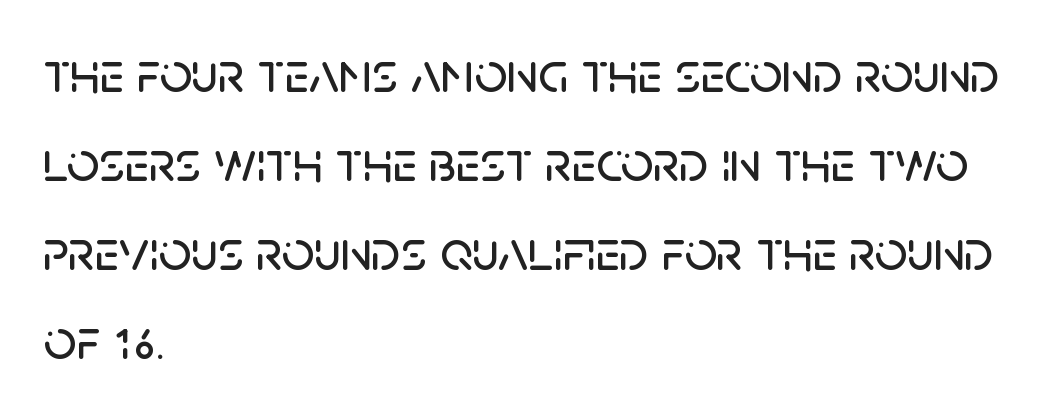
Q: Is the text italic (slanted)? A: No, it is upright.
Q: Is the typeface a serif or a sans-serif typeface? A: Sans-serif.
Q: Is the text underlined? A: No.
Q: How is the paragraph aligned? A: Left-aligned.
Q: Is the spacing between letters normal or unusually wide? A: Normal.
Q: Is the spacing between lines tight, normal or loose? A: Normal.
Q: Width (condensed, normal, or wide)? A: Normal.
Q: Stroke contrast? A: Low.
Q: x-height? A: Large.
Q: Monospaced? A: No.
